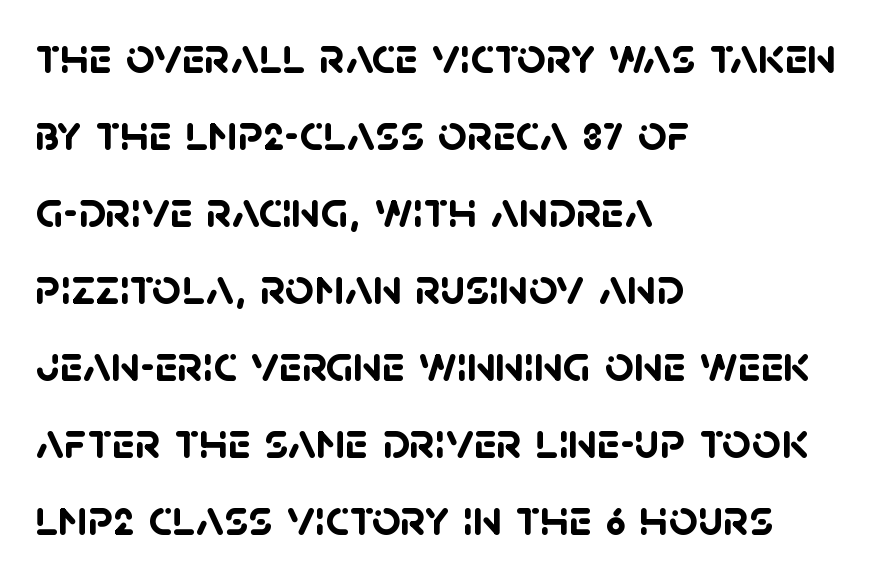
Q: Is the text bold? A: Yes.
Q: Is the typeface a serif or a sans-serif typeface? A: Sans-serif.
Q: Is the text underlined? A: No.
Q: How is the paragraph aligned? A: Left-aligned.
Q: Is the spacing between letters normal or unusually wide? A: Normal.
Q: Is the spacing between lines tight, normal or loose? A: Normal.
Q: Width (condensed, normal, or wide)? A: Normal.
Q: Stroke contrast? A: Low.
Q: x-height? A: Large.
Q: Monospaced? A: No.
